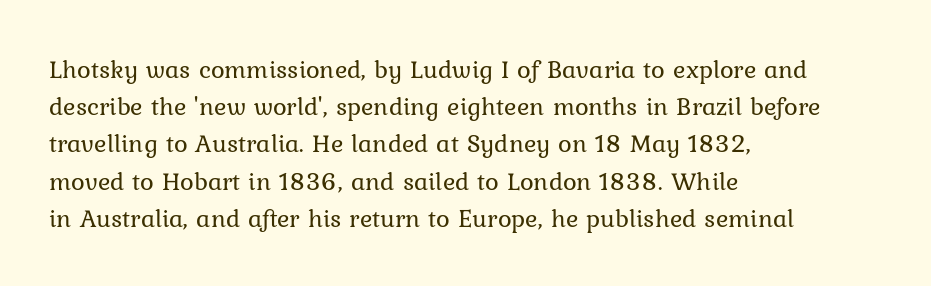
Q: Is the text bold? A: No.
Q: Is the text italic (slanted)? A: No, it is upright.
Q: Is the text underlined? A: No.
Q: How is the paragraph aligned? A: Left-aligned.
Q: Is the spacing between letters normal or unusually wide? A: Normal.
Q: Is the spacing between lines tight, normal or loose? A: Normal.
